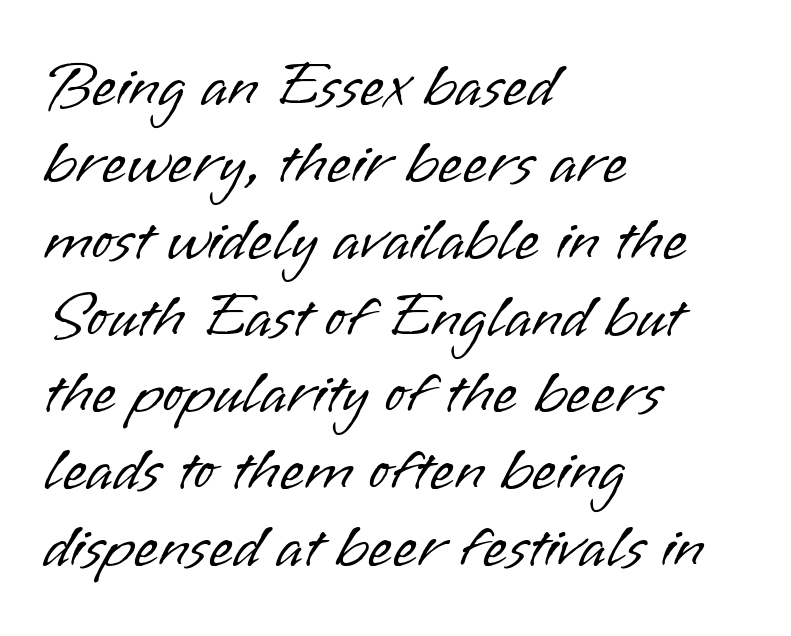
Q: Is the text bold? A: No.
Q: Is the text italic (slanted)? A: Yes.
Q: Is the typeface a serif or a sans-serif typeface? A: Sans-serif.
Q: Is the text underlined? A: No.
Q: How is the paragraph aligned? A: Left-aligned.
Q: Is the spacing between letters normal or unusually wide? A: Normal.
Q: Width (condensed, normal, or wide)? A: Normal.
Q: Stroke contrast? A: Low.
Q: x-height? A: Small.
Q: Monospaced? A: No.
